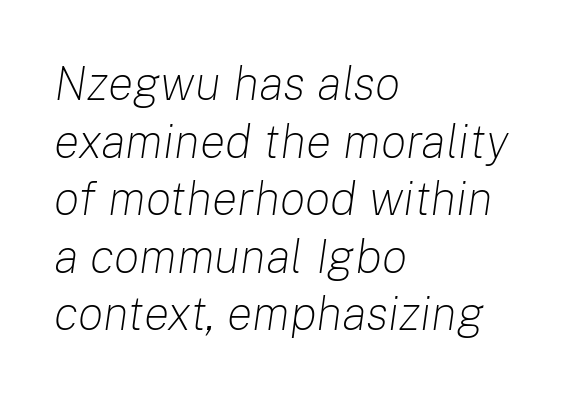
The image shows 48 px light type, italic (leaning right); set left-aligned, line spacing 1.2x, normal letter spacing, not underlined; low stroke contrast and a medium x-height.
